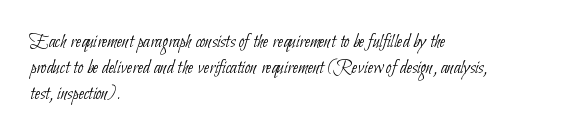
{"bold": "no", "underline": "no", "align": "left", "line_spacing": "normal", "line_spacing_ratio": 1.31, "letter_spacing": "normal", "letter_spacing_em": 0.0, "glyph_px": 20}
